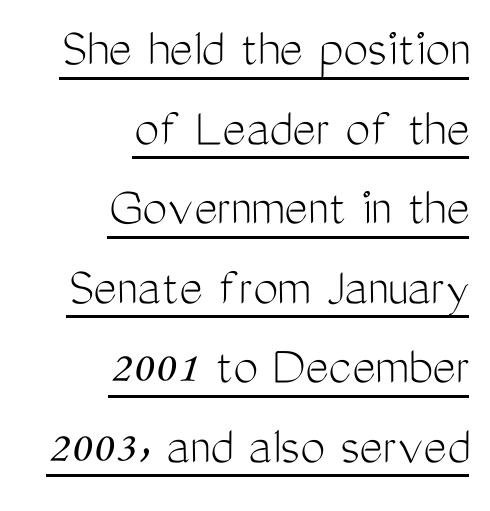
The image shows 56 px light, condensed sans-serif type, upright; set right-aligned, normal line spacing (1.42x), normal letter spacing, underlined; medium stroke contrast and a medium x-height.
